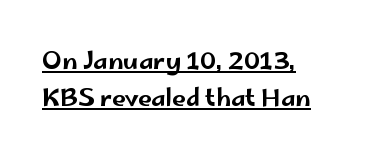
Q: Is the text italic (slanted)? A: No, it is upright.
Q: Is the text underlined? A: Yes.
Q: How is the paragraph aligned? A: Left-aligned.
Q: Is the spacing between letters normal or unusually wide? A: Normal.
Q: Is the spacing between lines tight, normal or loose? A: Normal.
